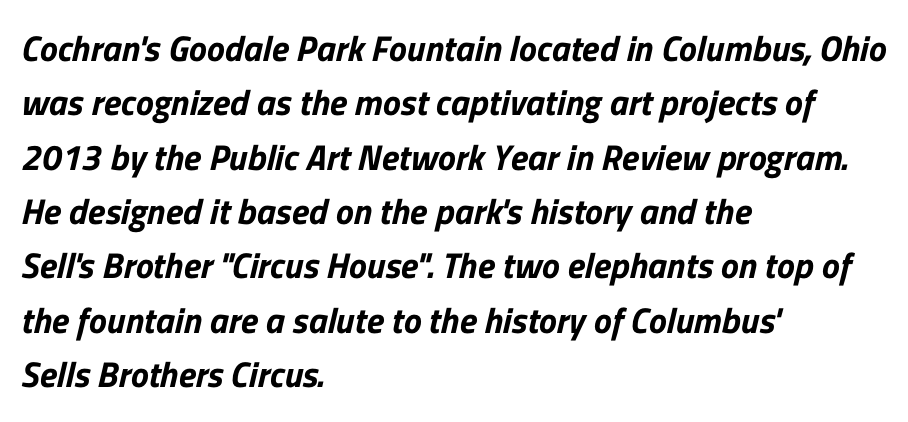
The image shows 36 px sans-serif type; set left-aligned, normal line spacing (1.51x), normal letter spacing, not underlined; low stroke contrast and a medium x-height.
